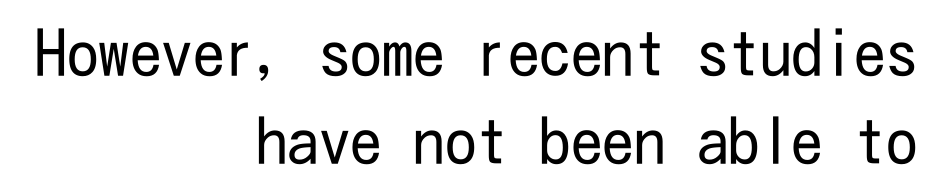
The image shows 63 px regular-weight, condensed sans-serif type, upright; set right-aligned, normal line spacing (1.4x), normal letter spacing, not underlined; low stroke contrast and a medium x-height.
